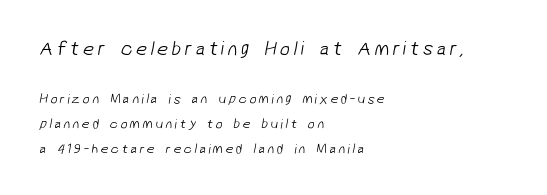
The image shows 20 px text type; set left-aligned, line spacing 1.79x, not underlined; the first (top) block is 1.43x larger.
